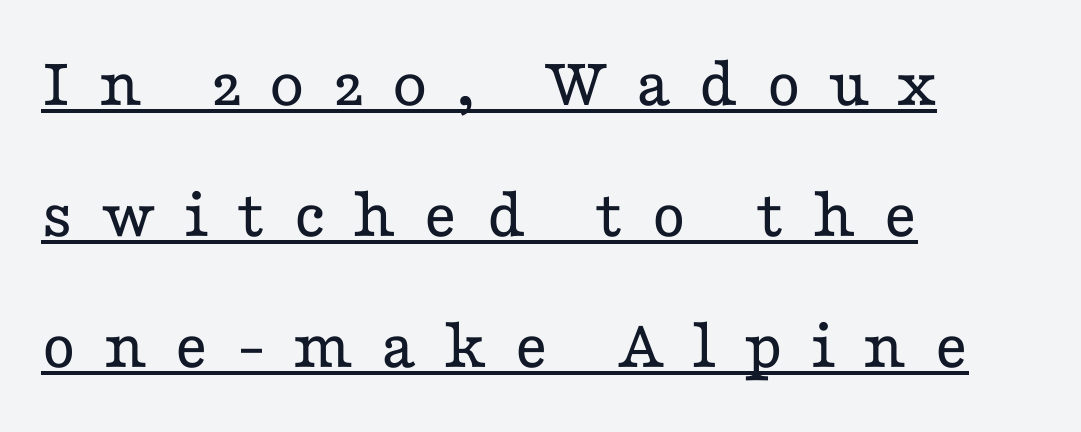
Q: Is the text bold? A: No.
Q: Is the text italic (slanted)? A: No, it is upright.
Q: Is the typeface a serif or a sans-serif typeface? A: Serif.
Q: Is the text underlined? A: Yes.
Q: How is the paragraph aligned? A: Left-aligned.
Q: Is the spacing between letters normal or unusually wide? A: Unusually wide.
Q: Width (condensed, normal, or wide)? A: Wide.
Q: Stroke contrast? A: Low.
Q: x-height? A: Medium.
Q: Monospaced? A: No.
